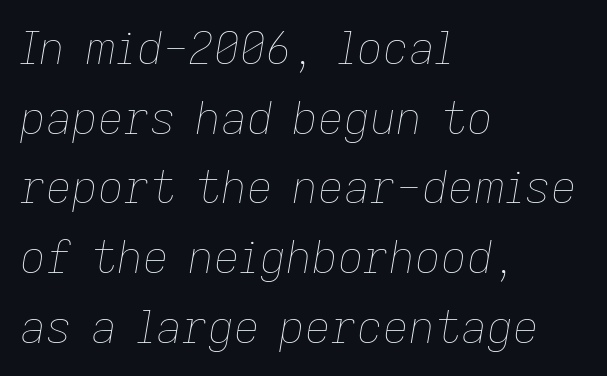
Each row of text sits above clean, open space. Posture: slanted. Varying glyph widths throughout — classic text-font behaviour. Successive baselines arrive at the customary interval.
